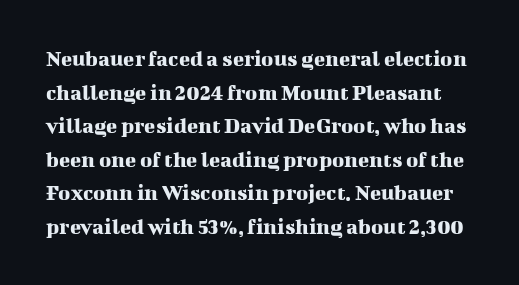
{"italic": "no", "underline": "no", "line_spacing": "normal", "line_spacing_ratio": 1.46, "letter_spacing": "normal", "letter_spacing_em": 0.0, "glyph_px": 23}
